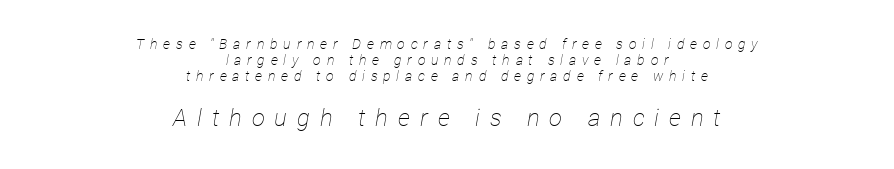
{"italic": "yes", "lean": "right", "slant_degrees": 12, "bold": "no", "underline": "no", "align": "center", "line_spacing": "tight", "line_spacing_ratio": 1.15, "letter_spacing": "wide", "letter_spacing_em": 0.41, "larger_block": "second", "size_ratio": 1.71, "glyph_px": 24}
